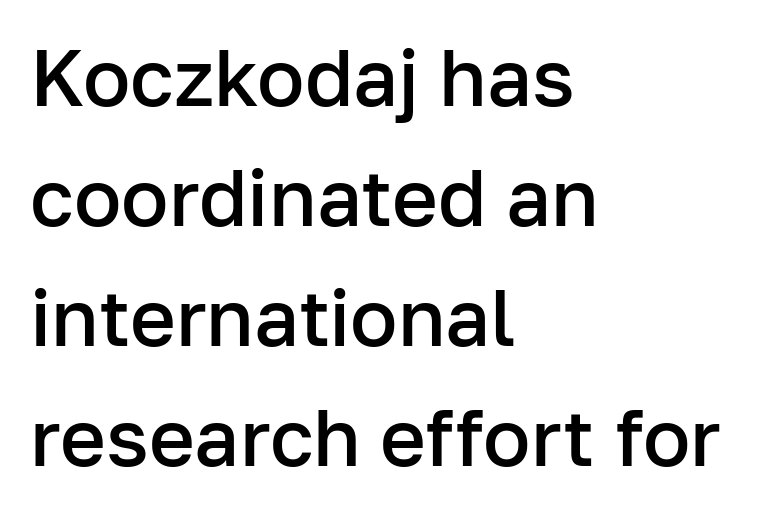
The lines are quadded left. A typesetter would call this proportional, since set widths differ per character. The letters stand straight up with perfectly vertical stems. The foot of each line stays bare and open. Horizontal bands of white between lines are of average thickness.
